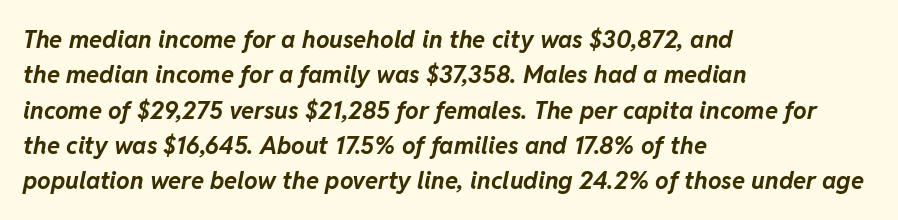
Q: Is the text bold? A: Yes.
Q: Is the text italic (slanted)? A: Yes, it leans right by about 11 degrees.
Q: Is the text underlined? A: No.
Q: How is the paragraph aligned? A: Left-aligned.
Q: Is the spacing between letters normal or unusually wide? A: Normal.
Q: Is the spacing between lines tight, normal or loose? A: Normal.
